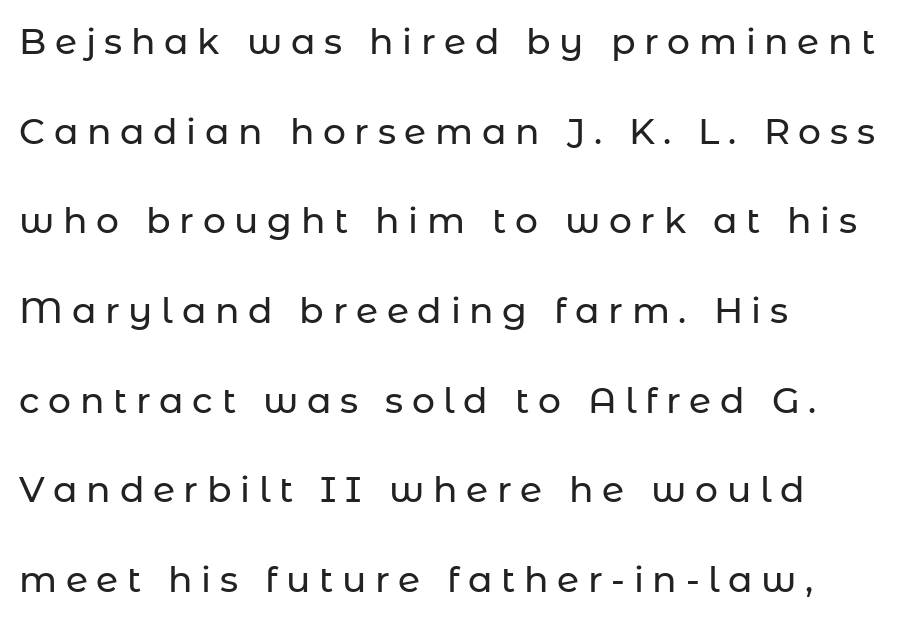
{"serif": "no", "italic": "no", "width": "normal", "stroke_contrast": "low", "x_height": "medium", "monospaced": "no", "underline": "no", "align": "left", "line_spacing": "loose", "line_spacing_ratio": 2.49, "letter_spacing": "wide", "letter_spacing_em": 0.24, "glyph_px": 36}
